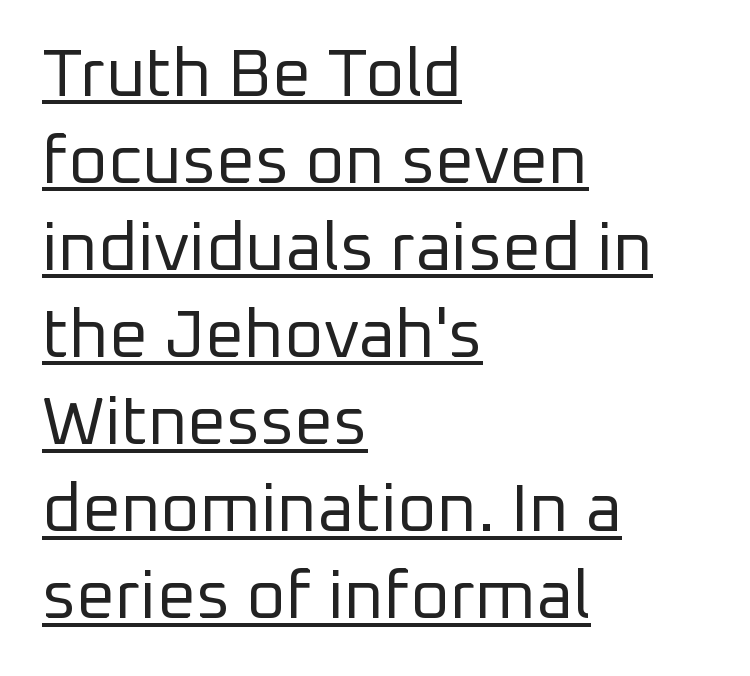
All the whitespace from short lines collects on the right. The face used here is a sans, in the tradition of grotesques and geometrics. Horizontal bands of white between lines are of average thickness. A continuous stroke trails under the words, as in a hyperlink. No italicization has been applied; the sample stays upright.
